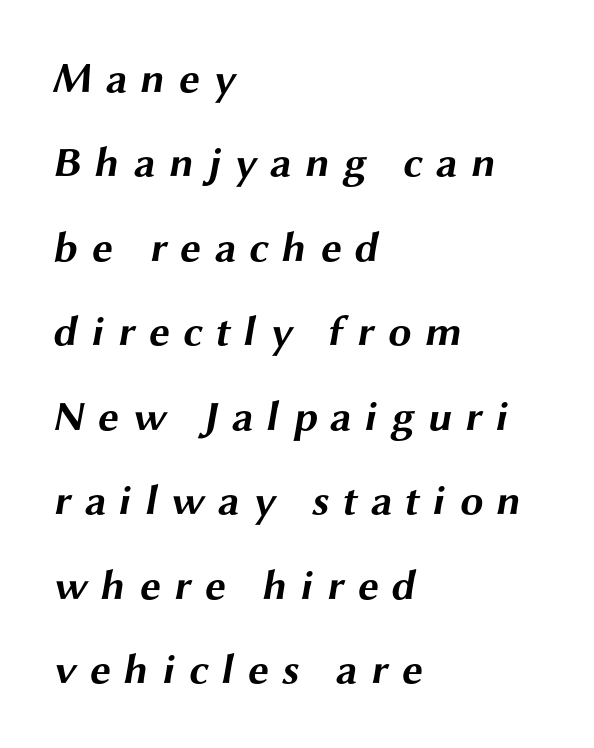
Q: Is the text bold? A: Yes.
Q: Is the typeface a serif or a sans-serif typeface? A: Sans-serif.
Q: Is the text underlined? A: No.
Q: How is the paragraph aligned? A: Left-aligned.
Q: Is the spacing between letters normal or unusually wide? A: Unusually wide.
Q: Is the spacing between lines tight, normal or loose? A: Loose.
Q: Width (condensed, normal, or wide)? A: Wide.
Q: Stroke contrast? A: Medium.
Q: x-height? A: Medium.
Q: Monospaced? A: No.
